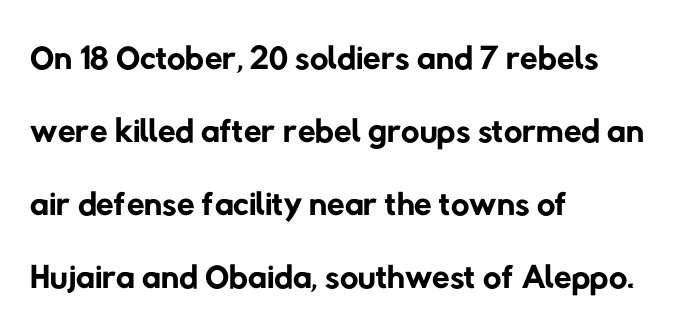
{"serif": "no", "bold": "no", "weight": "regular", "width": "normal", "stroke_contrast": "low", "x_height": "medium", "monospaced": "no", "underline": "no", "align": "left", "line_spacing": "normal", "line_spacing_ratio": 1.43, "letter_spacing": "normal", "letter_spacing_em": 0.0, "glyph_px": 51}
